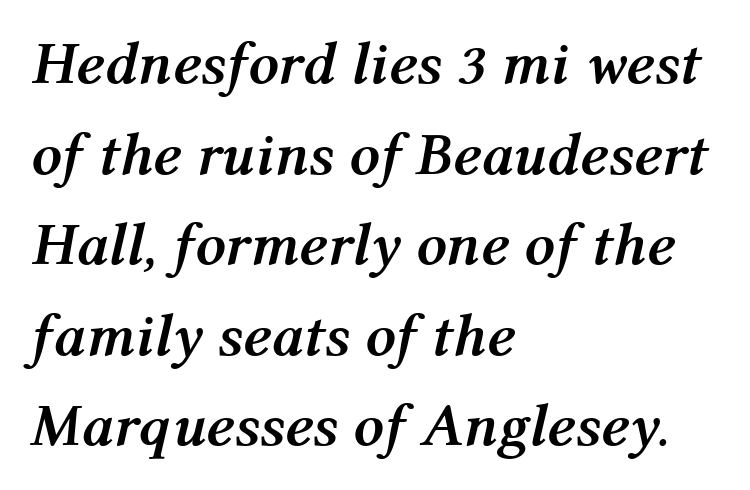
{"italic": "yes", "lean": "right", "slant_degrees": 12, "bold": "yes", "weight": "semibold", "width": "normal", "stroke_contrast": "medium", "x_height": "medium", "monospaced": "no", "underline": "no", "align": "left", "line_spacing": "normal", "line_spacing_ratio": 1.51, "letter_spacing": "normal", "letter_spacing_em": 0.0, "glyph_px": 60}
